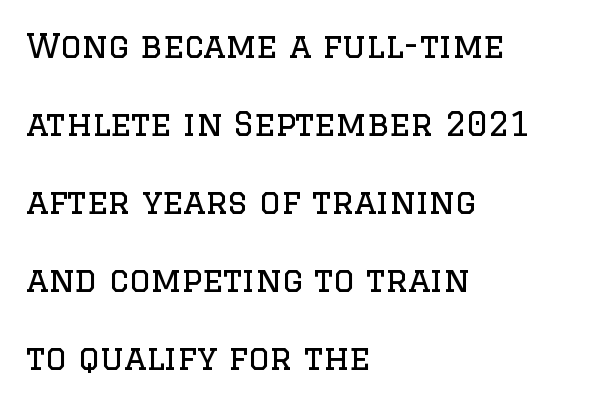
Type style note: has serifs. A great deal of white space separates one row of letters from the next. One-word summary of the alignment: left. The face used here is rendered with its standard letterfit. Only glyphs here, with clear space below each row.
